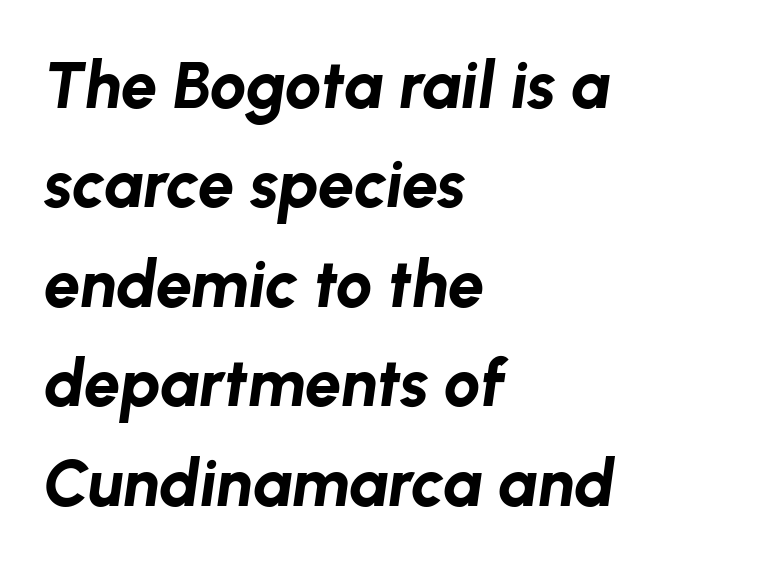
{"italic": "yes", "lean": "right", "slant_degrees": 8, "bold": "yes", "weight": "bold", "width": "normal", "stroke_contrast": "low", "x_height": "medium", "monospaced": "no", "underline": "no", "align": "left", "line_spacing": "normal", "line_spacing_ratio": 1.53, "letter_spacing": "normal", "letter_spacing_em": 0.0, "glyph_px": 65}
